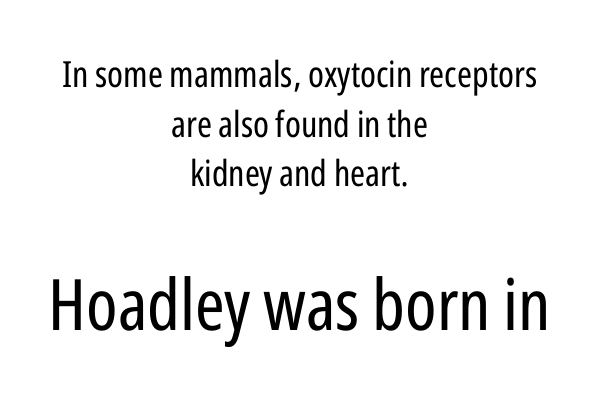
The image shows 71 px regular-weight, condensed sans-serif type, upright; set centered, normal line spacing (1.38x), normal letter spacing, not underlined; the second (bottom) block is 1.97x larger; low stroke contrast and a medium x-height.
